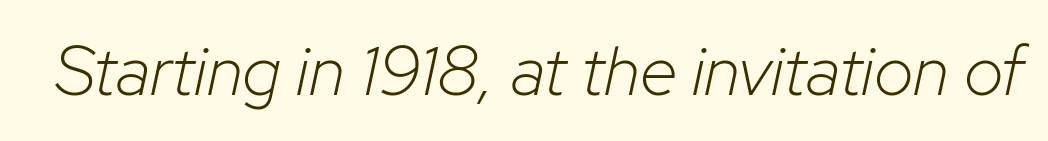
Q: Is the text bold? A: No.
Q: Is the text italic (slanted)? A: Yes, it leans right by about 12 degrees.
Q: Is the text underlined? A: No.
Q: Is the spacing between letters normal or unusually wide? A: Normal.
Q: Width (condensed, normal, or wide)? A: Normal.
Q: Stroke contrast? A: Low.
Q: x-height? A: Medium.
Q: Monospaced? A: No.
